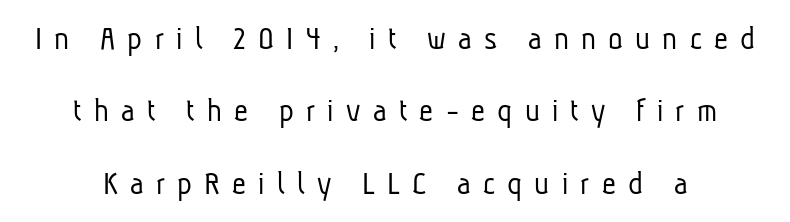
Q: Is the text bold? A: No.
Q: Is the typeface a serif or a sans-serif typeface? A: Sans-serif.
Q: Is the text underlined? A: No.
Q: Is the spacing between letters normal or unusually wide? A: Unusually wide.
Q: Is the spacing between lines tight, normal or loose? A: Loose.
Q: Width (condensed, normal, or wide)? A: Condensed.
Q: Stroke contrast? A: Low.
Q: x-height? A: Medium.
Q: Monospaced? A: No.
